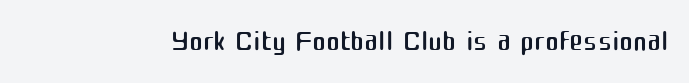
Q: Is the text bold? A: No.
Q: Is the text italic (slanted)? A: No, it is upright.
Q: Is the typeface a serif or a sans-serif typeface? A: Sans-serif.
Q: Is the text underlined? A: No.
Q: Is the spacing between letters normal or unusually wide? A: Normal.
Q: Width (condensed, normal, or wide)? A: Normal.
Q: Stroke contrast? A: Medium.
Q: x-height? A: Medium.
Q: Monospaced? A: No.
